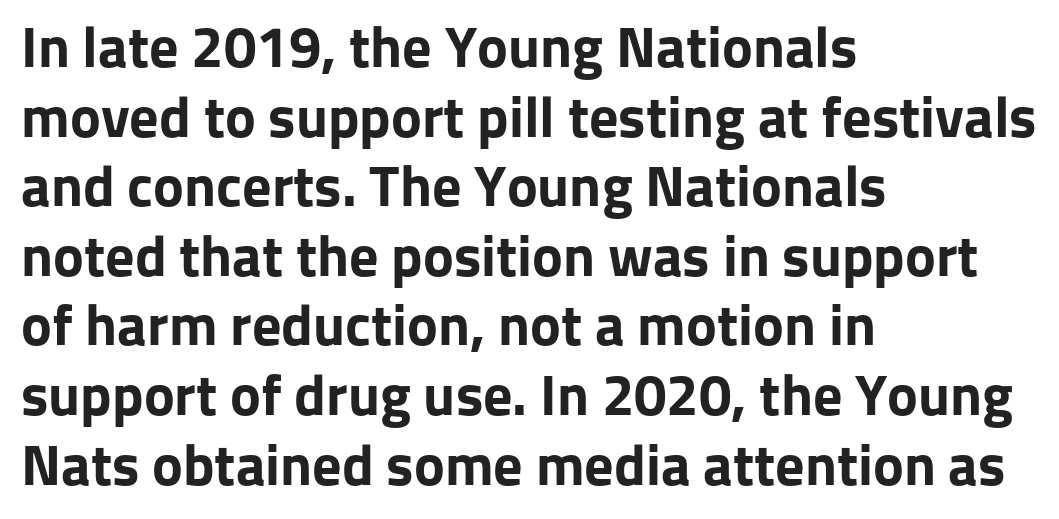
{"serif": "no", "italic": "no", "bold": "yes", "weight": "bold", "width": "normal", "stroke_contrast": "low", "x_height": "medium", "monospaced": "no", "underline": "no", "align": "left", "line_spacing_ratio": 1.2, "letter_spacing": "normal", "letter_spacing_em": 0.0, "glyph_px": 58}
